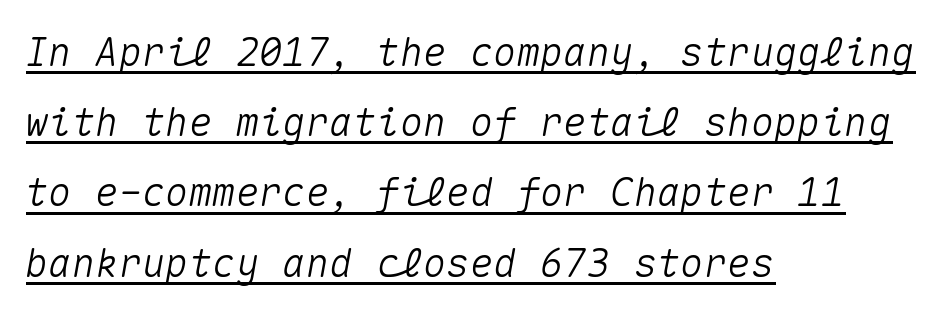
Q: Is the text italic (slanted)? A: Yes, it leans right by about 10 degrees.
Q: Is the text underlined? A: Yes.
Q: How is the paragraph aligned? A: Left-aligned.
Q: Is the spacing between letters normal or unusually wide? A: Normal.
Q: Width (condensed, normal, or wide)? A: Normal.
Q: Stroke contrast? A: Medium.
Q: x-height? A: Medium.
Q: Monospaced? A: Yes.
